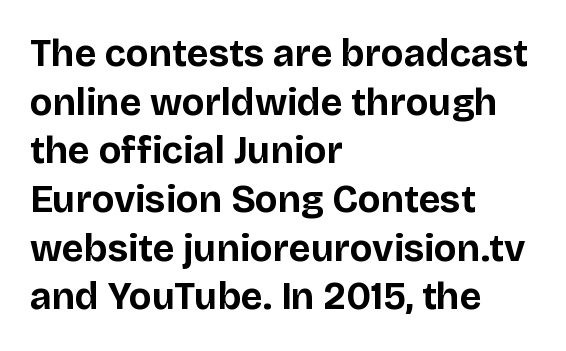
Q: Is the text bold? A: Yes.
Q: Is the text italic (slanted)? A: No, it is upright.
Q: Is the typeface a serif or a sans-serif typeface? A: Sans-serif.
Q: Is the text underlined? A: No.
Q: How is the paragraph aligned? A: Left-aligned.
Q: Is the spacing between letters normal or unusually wide? A: Normal.
Q: Is the spacing between lines tight, normal or loose? A: Normal.
Q: Width (condensed, normal, or wide)? A: Normal.
Q: Stroke contrast? A: Low.
Q: x-height? A: Large.
Q: Monospaced? A: No.
